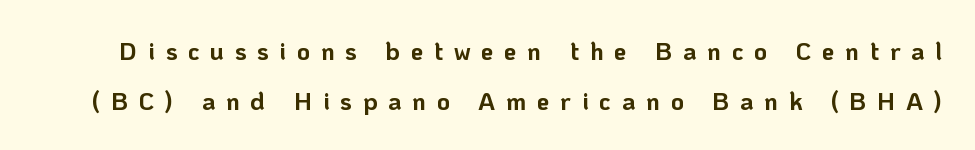
Q: Is the text bold? A: Yes.
Q: Is the text italic (slanted)? A: No, it is upright.
Q: Is the text underlined? A: No.
Q: Is the spacing between letters normal or unusually wide? A: Unusually wide.
Q: Is the spacing between lines tight, normal or loose? A: Loose.
